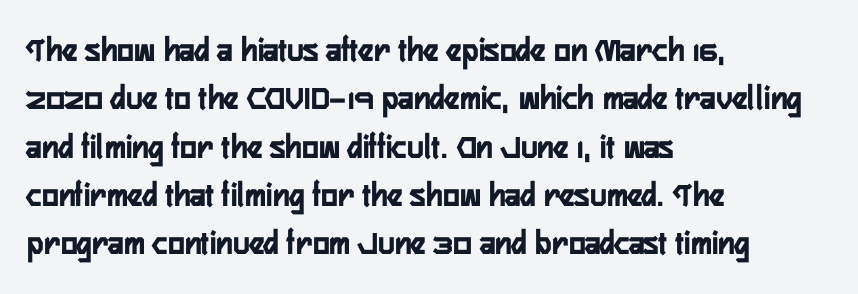
The image shows 35 px semibold, condensed sans-serif type, upright; set left-aligned, normal line spacing (1.38x), normal letter spacing, not underlined; low stroke contrast and a medium x-height.
